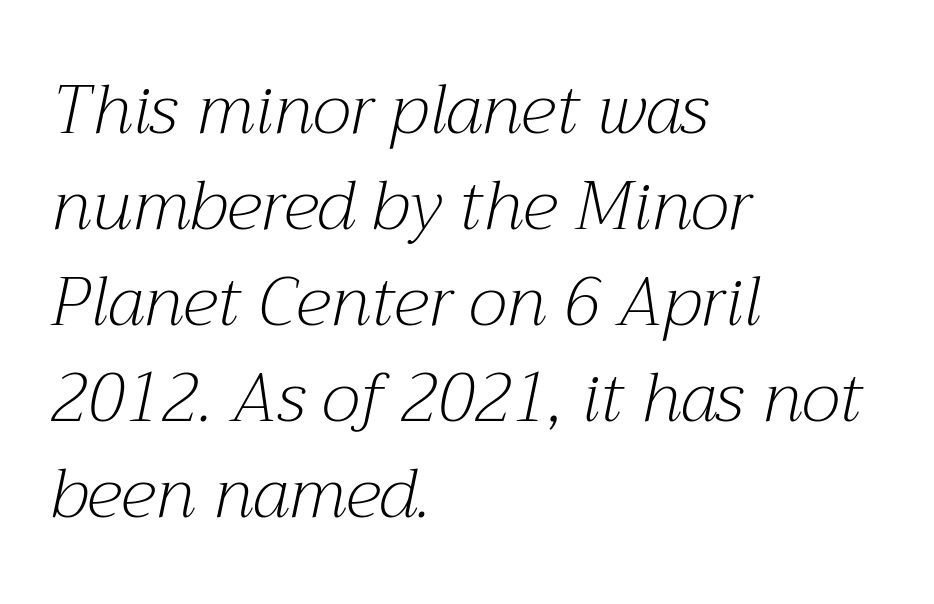
Q: Is the text bold? A: No.
Q: Is the text italic (slanted)? A: Yes, it leans right by about 12 degrees.
Q: Is the typeface a serif or a sans-serif typeface? A: Serif.
Q: Is the text underlined? A: No.
Q: How is the paragraph aligned? A: Left-aligned.
Q: Is the spacing between letters normal or unusually wide? A: Normal.
Q: Is the spacing between lines tight, normal or loose? A: Normal.
Q: Width (condensed, normal, or wide)? A: Normal.
Q: Stroke contrast? A: Medium.
Q: x-height? A: Medium.
Q: Monospaced? A: No.
